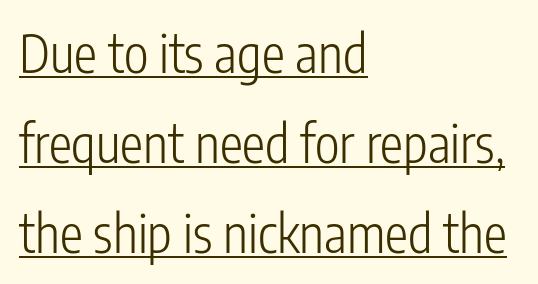
Q: Is the text bold? A: No.
Q: Is the text italic (slanted)? A: No, it is upright.
Q: Is the typeface a serif or a sans-serif typeface? A: Sans-serif.
Q: Is the text underlined? A: Yes.
Q: How is the paragraph aligned? A: Left-aligned.
Q: Is the spacing between letters normal or unusually wide? A: Normal.
Q: Width (condensed, normal, or wide)? A: Condensed.
Q: Stroke contrast? A: Low.
Q: x-height? A: Medium.
Q: Monospaced? A: No.
